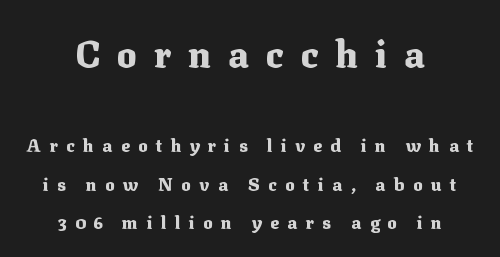
{"serif": "yes", "italic": "no", "bold": "yes", "weight": "heavy", "width": "normal", "stroke_contrast": "medium", "x_height": "medium", "monospaced": "no", "underline": "no", "align": "center", "line_spacing": "loose", "line_spacing_ratio": 2.13, "letter_spacing": "wide", "letter_spacing_em": 0.46, "larger_block": "first", "size_ratio": 2.06, "glyph_px": 37}
